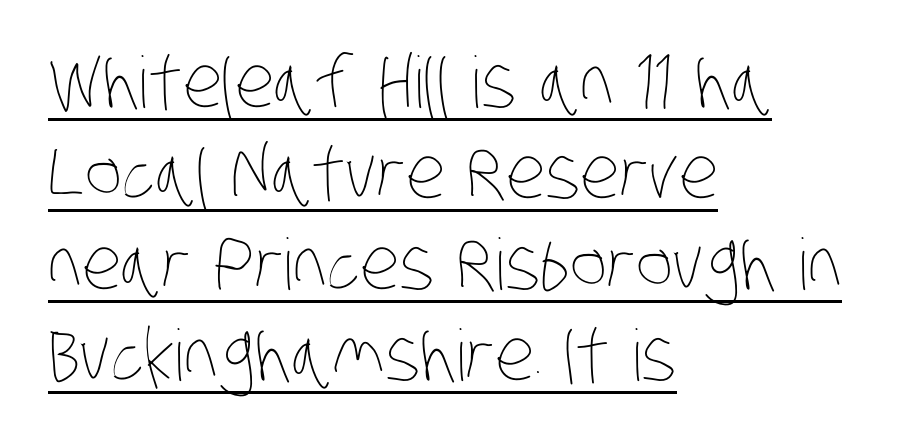
The image shows 71 px thin, condensed type; set left-aligned, normal line spacing (1.28x), normal letter spacing, underlined; low stroke contrast and a large x-height.
